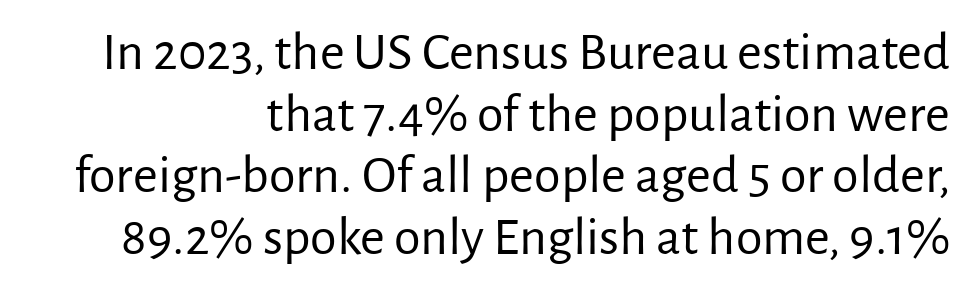
{"serif": "no", "italic": "no", "bold": "no", "weight": "regular", "width": "normal", "stroke_contrast": "low", "x_height": "medium", "monospaced": "no", "underline": "no", "align": "right", "line_spacing": "tight", "line_spacing_ratio": 1.14, "letter_spacing": "normal", "letter_spacing_em": 0.0, "glyph_px": 54}
